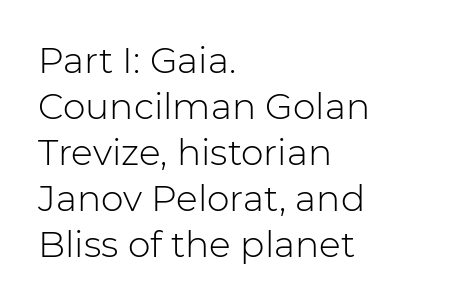
{"serif": "no", "italic": "no", "bold": "no", "weight": "light", "width": "normal", "stroke_contrast": "low", "x_height": "medium", "monospaced": "no", "underline": "no", "align": "left", "line_spacing": "normal", "line_spacing_ratio": 1.28, "letter_spacing": "normal", "letter_spacing_em": 0.0, "glyph_px": 36}
